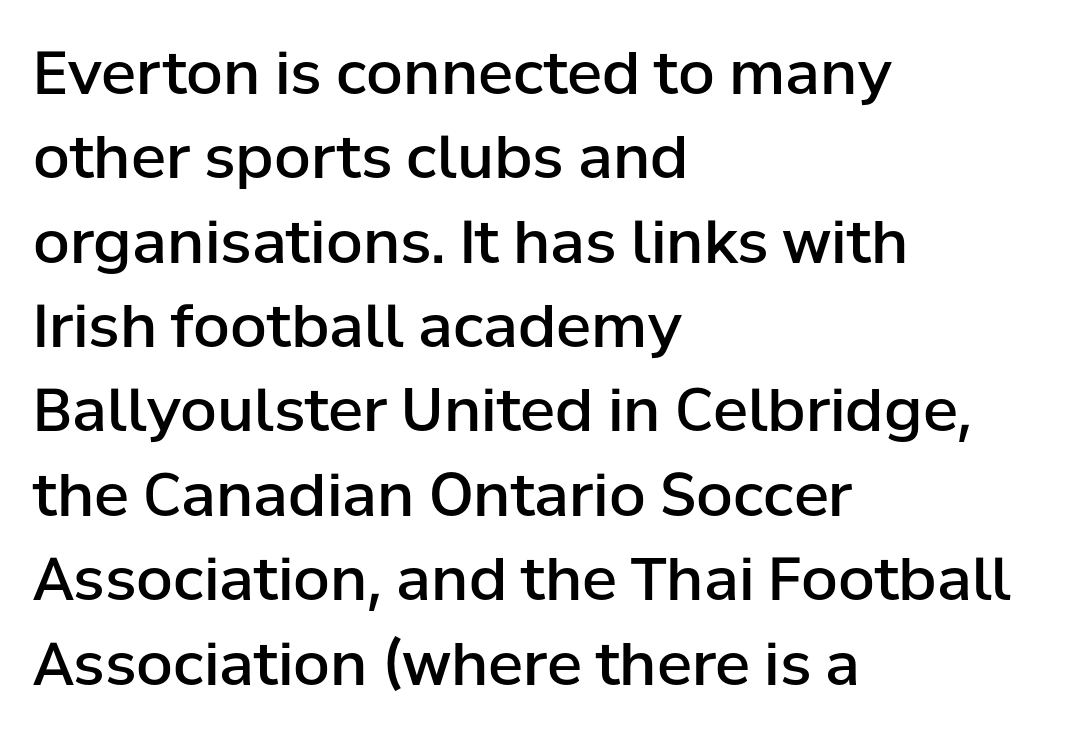
The image shows 59 px semibold sans-serif type, upright; set left-aligned, normal line spacing (1.43x), normal letter spacing, not underlined; low stroke contrast and a medium x-height.
